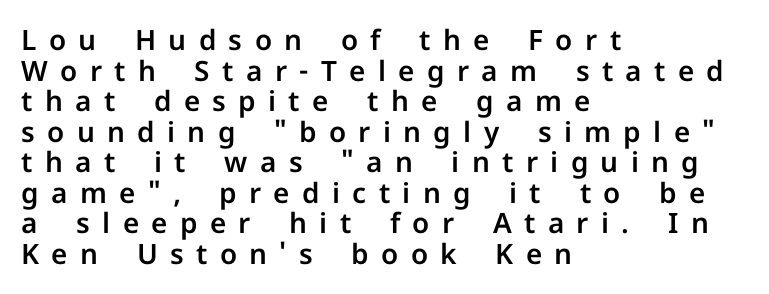
{"serif": "no", "italic": "no", "width": "normal", "stroke_contrast": "low", "x_height": "medium", "monospaced": "no", "underline": "no", "align": "left", "line_spacing": "tight", "line_spacing_ratio": 1.09, "letter_spacing": "wide", "letter_spacing_em": 0.44, "glyph_px": 28}
